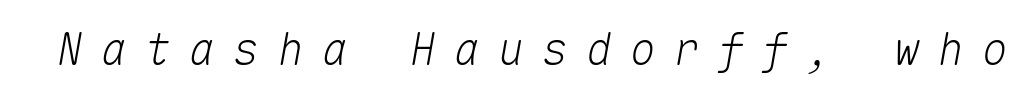
Anything drawn beneath the words? Only blank space. Do the characters align in a grid? Yes, the font is monospaced. Characters are canted at an angle relative to the baseline's perpendicular. This sample uses expanded letter spacing, leaving extra air between glyphs.
